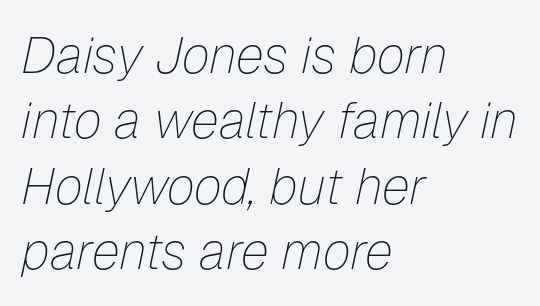
The image shows 51 px thin type, italic (leaning right); set left-aligned, normal line spacing (1.28x), normal letter spacing, not underlined; low stroke contrast and a medium x-height.
